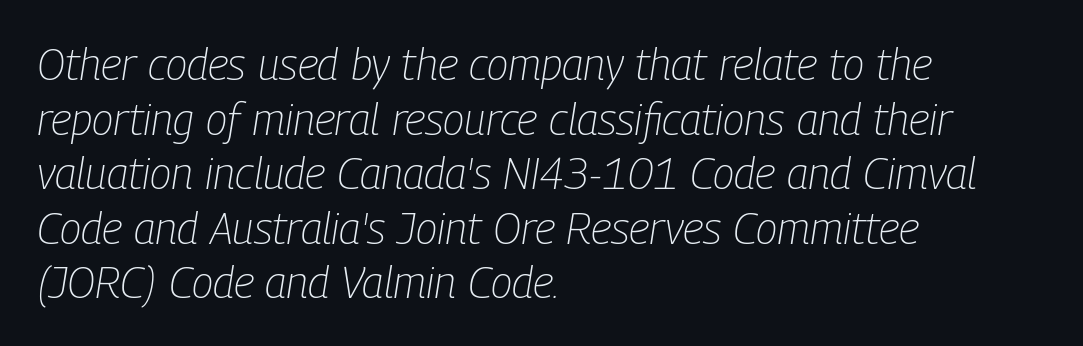
{"italic": "yes", "lean": "right", "slant_degrees": 9, "bold": "no", "weight": "light", "width": "condensed", "stroke_contrast": "low", "x_height": "medium", "monospaced": "no", "underline": "no", "align": "left", "line_spacing_ratio": 1.24, "letter_spacing": "normal", "letter_spacing_em": 0.0, "glyph_px": 44}
